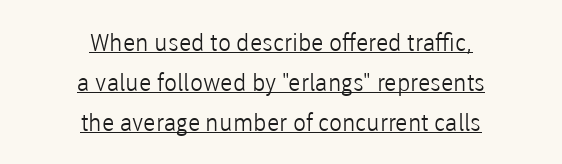
Q: Is the text bold? A: No.
Q: Is the text italic (slanted)? A: No, it is upright.
Q: Is the text underlined? A: Yes.
Q: How is the paragraph aligned? A: Centered.
Q: Is the spacing between letters normal or unusually wide? A: Normal.
Q: Is the spacing between lines tight, normal or loose? A: Normal.
